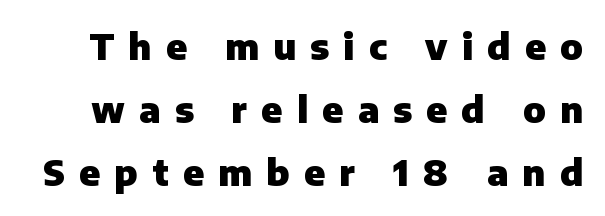
The image shows 36 px heavy sans-serif type, upright; set line spacing 1.75x, unusually wide letter spacing (+0.4 em), not underlined; low stroke contrast and a medium x-height.
